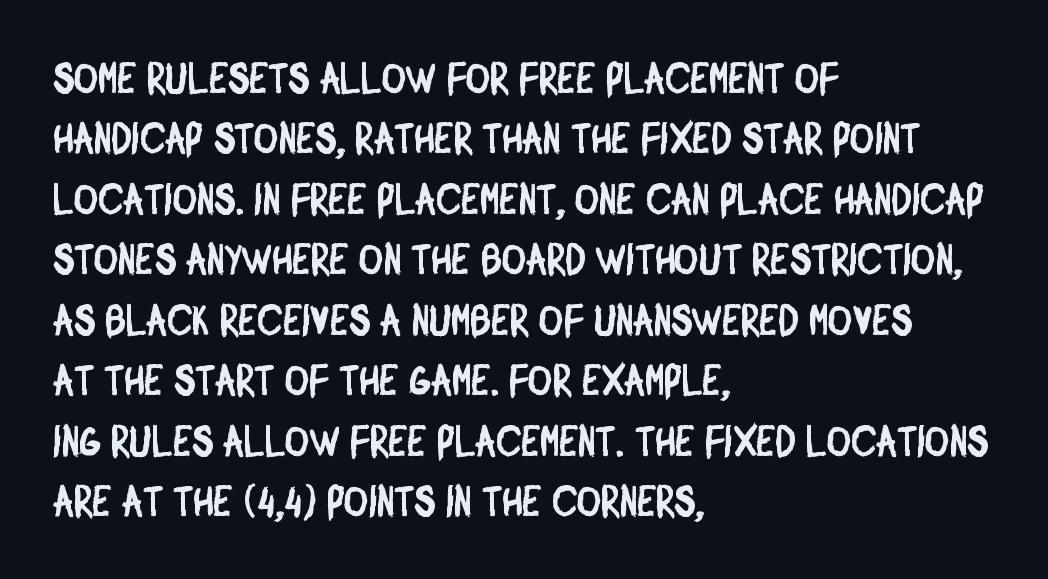
{"serif": "no", "width": "condensed", "stroke_contrast": "low", "x_height": "large", "monospaced": "no", "underline": "no", "align": "left", "line_spacing": "normal", "line_spacing_ratio": 1.44, "letter_spacing": "normal", "letter_spacing_em": 0.0, "glyph_px": 42}
